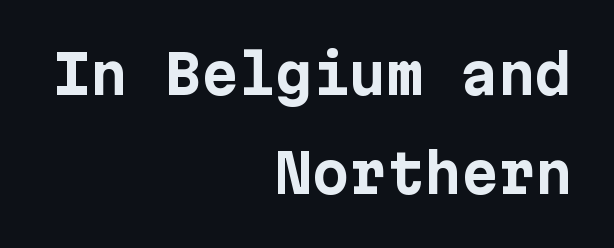
{"serif": "no", "italic": "no", "bold": "yes", "weight": "bold", "width": "normal", "stroke_contrast": "low", "x_height": "medium", "underline": "no", "align": "right", "line_spacing_ratio": 1.87, "letter_spacing": "normal", "letter_spacing_em": 0.0, "glyph_px": 53}
